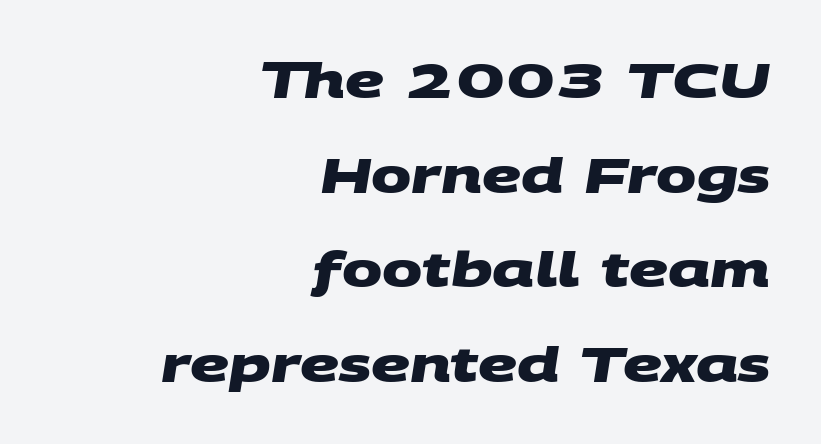
Heavy, bold letterforms. Each letter's strokes conclude bluntly, with no projecting serifs. Letters rest on an invisible, unmarked baseline. Default kerning and tracking; the words read as compact shapes. Looks like regular typesetting: each glyph gets only the width it needs. One-word summary of the alignment: right.
